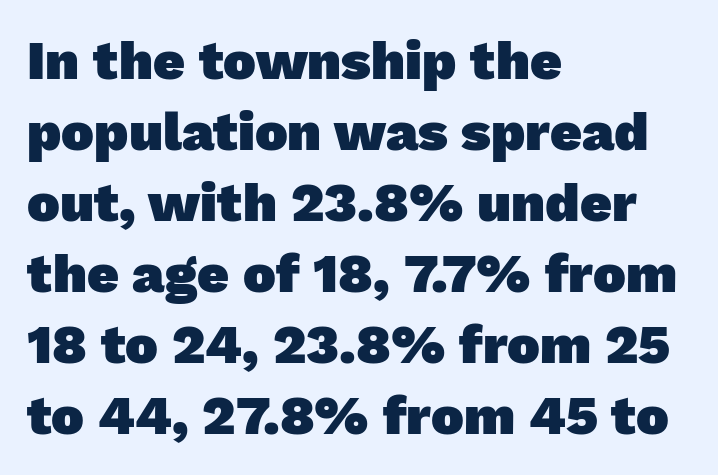
The image shows 55 px heavy sans-serif type; set left-aligned, normal line spacing (1.29x), normal letter spacing, not underlined; low stroke contrast and a medium x-height.
